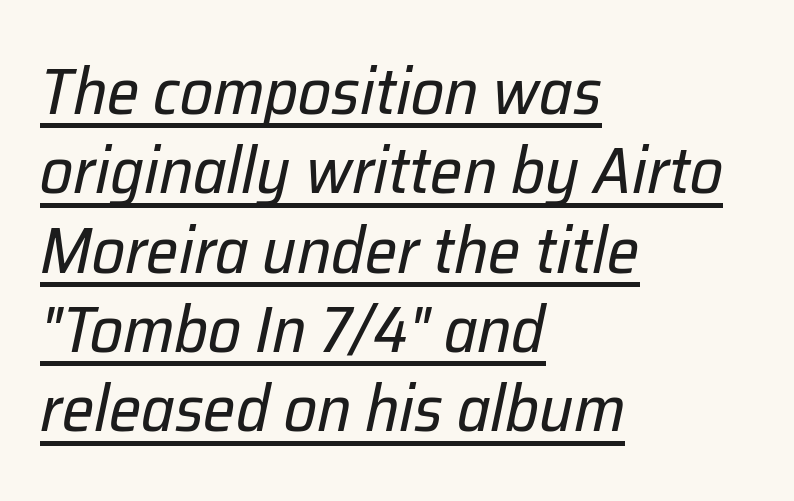
Q: Is the text bold? A: No.
Q: Is the text italic (slanted)? A: Yes, it leans right by about 12 degrees.
Q: Is the text underlined? A: Yes.
Q: How is the paragraph aligned? A: Left-aligned.
Q: Is the spacing between letters normal or unusually wide? A: Normal.
Q: Width (condensed, normal, or wide)? A: Normal.
Q: Stroke contrast? A: Low.
Q: x-height? A: Medium.
Q: Monospaced? A: No.
